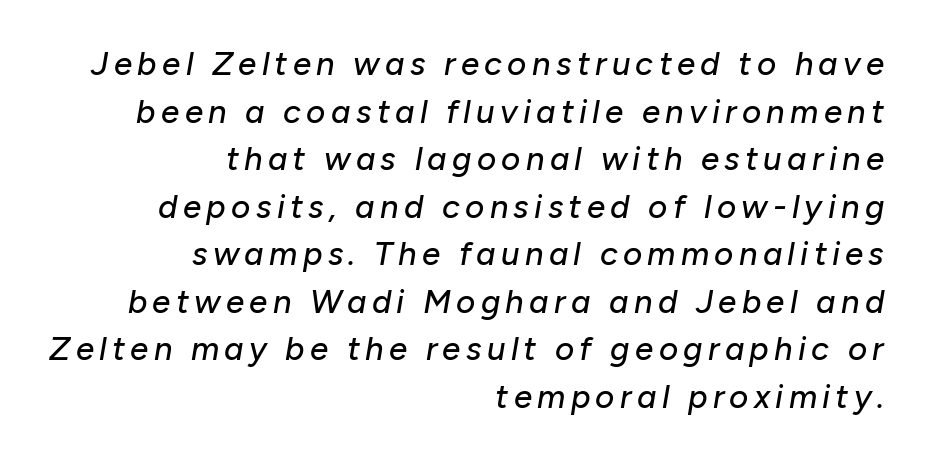
Q: Is the text italic (slanted)? A: Yes, it leans right by about 10 degrees.
Q: Is the text underlined? A: No.
Q: How is the paragraph aligned? A: Right-aligned.
Q: Is the spacing between lines tight, normal or loose? A: Normal.
Q: Width (condensed, normal, or wide)? A: Normal.
Q: Stroke contrast? A: Low.
Q: x-height? A: Medium.
Q: Monospaced? A: No.
